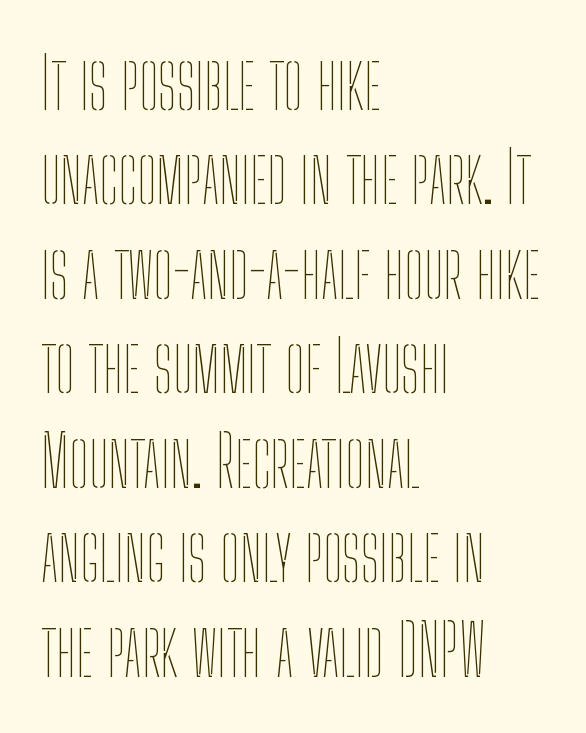
{"italic": "no", "bold": "no", "weight": "thin", "width": "condensed", "stroke_contrast": "low", "x_height": "medium", "monospaced": "no", "underline": "no", "align": "left", "line_spacing": "normal", "line_spacing_ratio": 1.35, "letter_spacing": "normal", "letter_spacing_em": 0.0, "glyph_px": 70}
